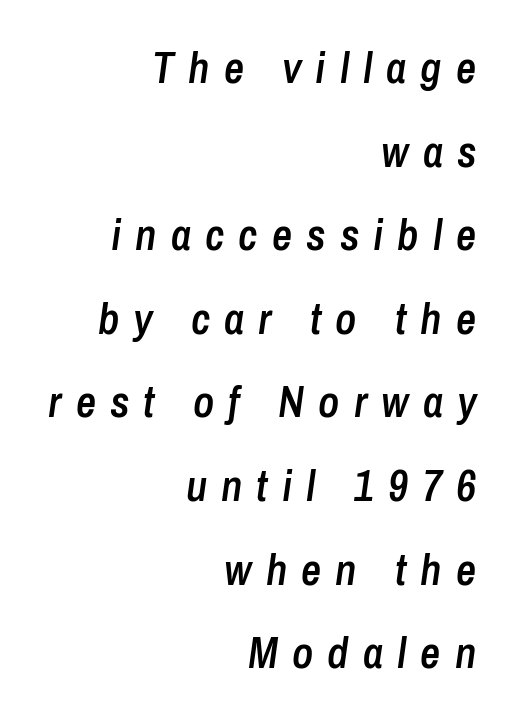
Q: Is the text bold? A: Semi-bold.
Q: Is the text italic (slanted)? A: Yes, it leans right by about 8 degrees.
Q: Is the text underlined? A: No.
Q: How is the paragraph aligned? A: Right-aligned.
Q: Is the spacing between letters normal or unusually wide? A: Unusually wide.
Q: Is the spacing between lines tight, normal or loose? A: Loose.
Q: Width (condensed, normal, or wide)? A: Condensed.
Q: Stroke contrast? A: Low.
Q: x-height? A: Medium.
Q: Monospaced? A: No.
